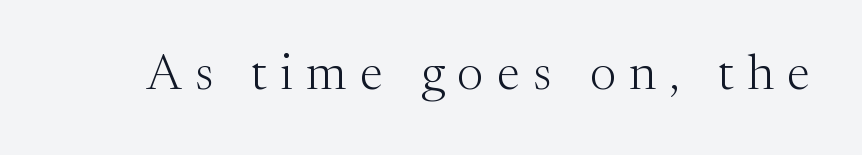
{"serif": "yes", "italic": "no", "bold": "no", "weight": "light", "width": "normal", "stroke_contrast": "medium", "x_height": "medium", "monospaced": "no", "underline": "no", "letter_spacing": "wide", "letter_spacing_em": 0.27, "glyph_px": 50}
